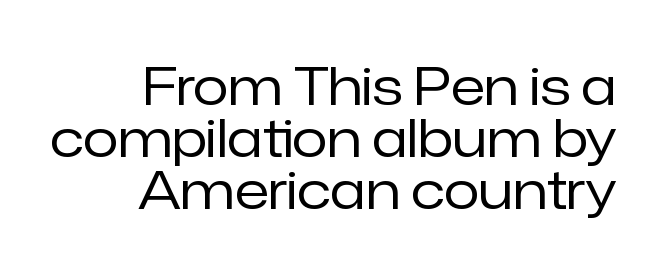
The image shows 52 px regular-weight sans-serif type, upright; set right-aligned, tight line spacing (1.0x), normal letter spacing, not underlined; low stroke contrast and a medium x-height.
